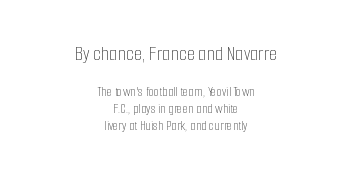
The image shows 21 px text type, upright; set centered, line spacing 1.2x, normal letter spacing, not underlined; the first (top) block is 1.5x larger.
